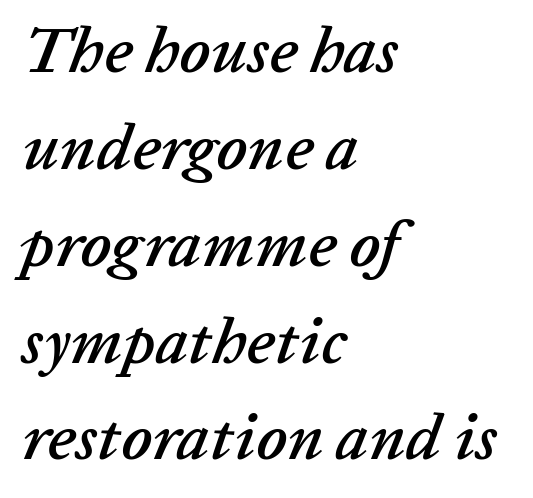
The image shows 65 px text type, italic (leaning right); set left-aligned, normal line spacing (1.49x), normal letter spacing, not underlined; low stroke contrast and a medium x-height.
